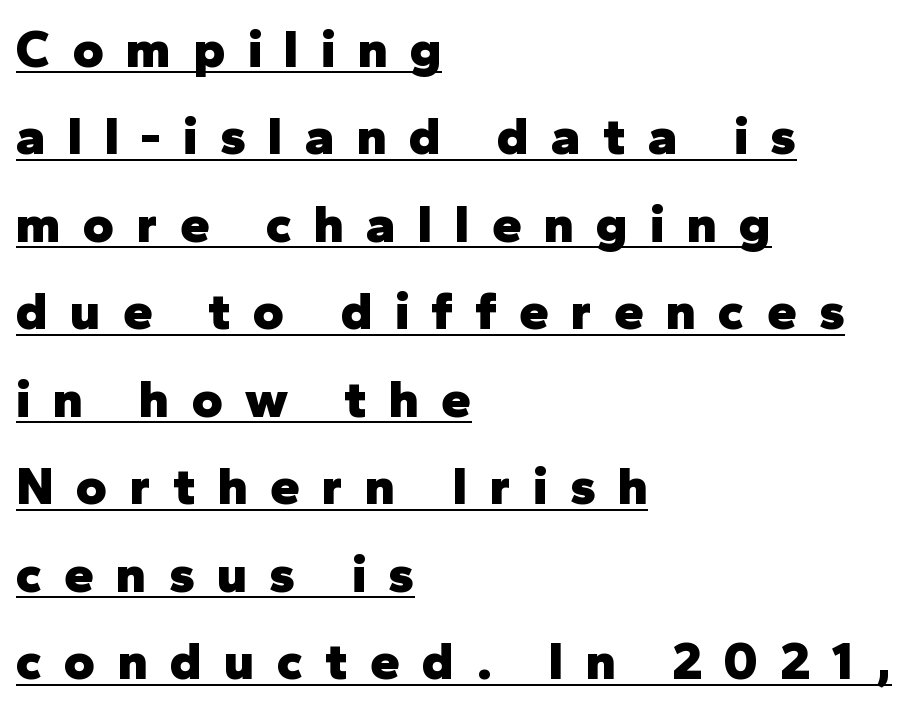
{"serif": "no", "italic": "no", "bold": "yes", "weight": "heavy", "width": "normal", "stroke_contrast": "low", "x_height": "medium", "monospaced": "no", "underline": "yes", "align": "left", "line_spacing": "normal", "line_spacing_ratio": 1.65, "letter_spacing": "wide", "letter_spacing_em": 0.42, "glyph_px": 53}
